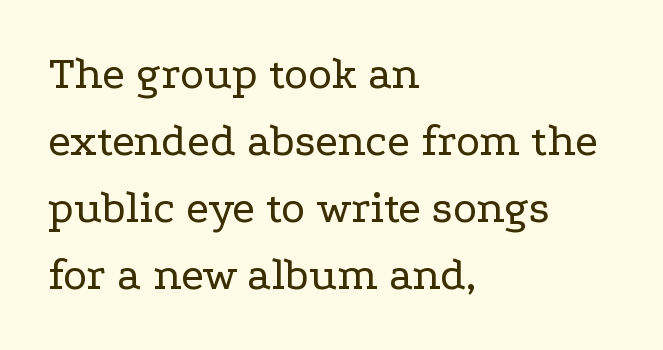
The image shows 46 px regular-weight, wide serif type, upright; set left-aligned, normal line spacing (1.46x), normal letter spacing, not underlined; low stroke contrast and a medium x-height.
